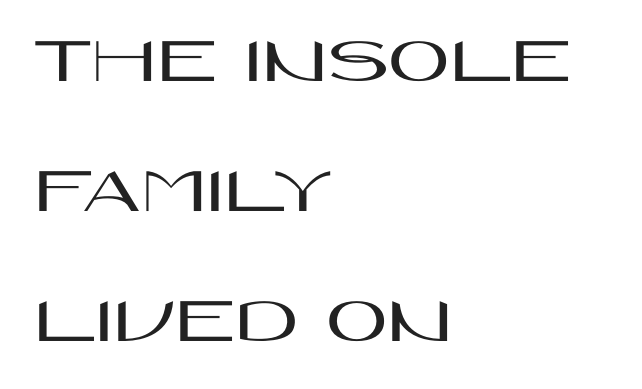
{"serif": "no", "italic": "no", "width": "wide", "stroke_contrast": "high", "x_height": "large", "monospaced": "no", "underline": "no", "align": "left", "line_spacing": "loose", "line_spacing_ratio": 1.94, "letter_spacing": "normal", "letter_spacing_em": 0.0, "glyph_px": 67}
